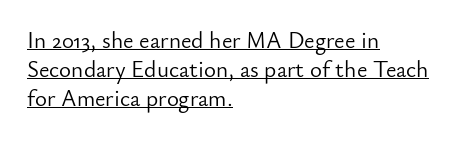
Stroke thickness stays within the range of a standard reading face or lighter. In terms of letterspacing, this is plain default setting. Italic: no, the glyphs are upright roman. Successive baselines arrive at the customary interval. The paragraph shown leans on its left margin.
